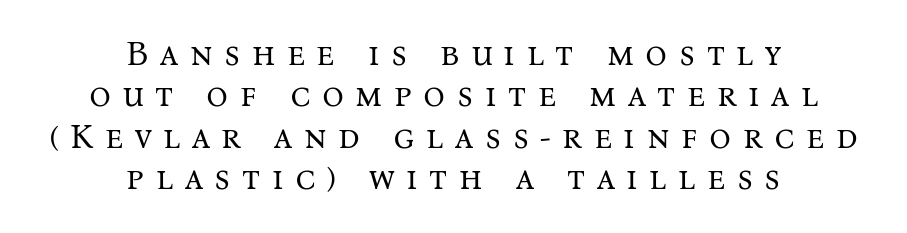
The image shows 34 px regular-weight serif type, upright; set centered, line spacing 1.22x, unusually wide letter spacing (+0.34 em), not underlined; medium stroke contrast and a medium x-height.
